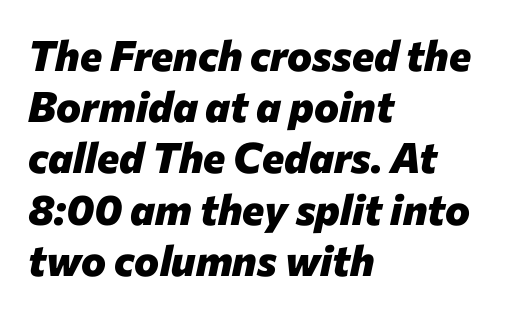
These lines were composed using italics. A typesetter would call this zero additional tracking. The space directly below the letters is spotless. The passage shown is typed in a proportional face where columns would drift.
